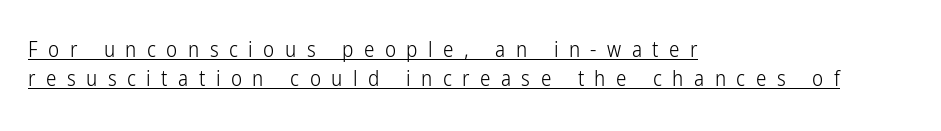
The image shows 21 px text type, upright; set left-aligned, normal line spacing (1.4x), unusually wide letter spacing (+0.5 em), underlined.
